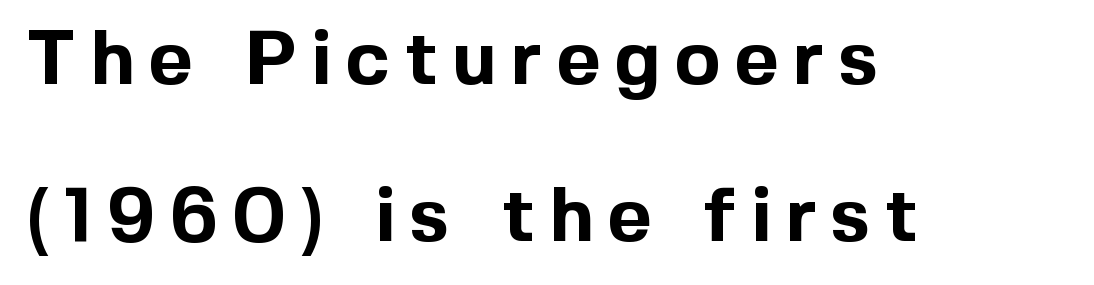
The rendering anchors every line to the left-hand side. Nobody drew a line under any word here. A typesetter would call this leading open, well beyond the default. Italic: no, the glyphs are upright roman. Each letter keeps its own natural width here, so spacing adapts to shape. Nope, no serifs anywhere on these letters.
